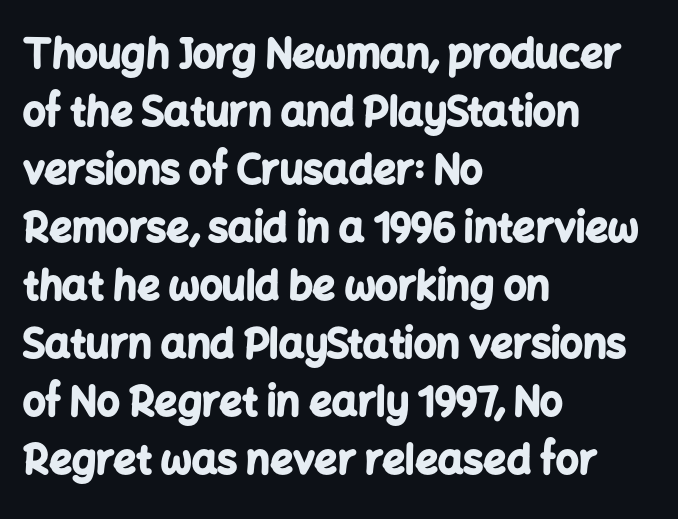
The image shows 40 px bold sans-serif type, upright; set left-aligned, normal line spacing (1.45x), normal letter spacing, not underlined; low stroke contrast and a medium x-height.
